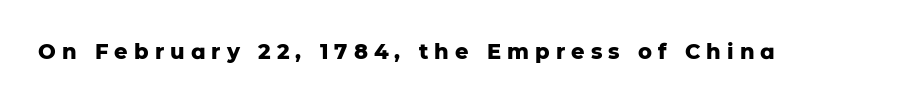
Q: Is the text bold? A: Yes.
Q: Is the text italic (slanted)? A: No, it is upright.
Q: Is the text underlined? A: No.
Q: Is the spacing between letters normal or unusually wide? A: Unusually wide.
